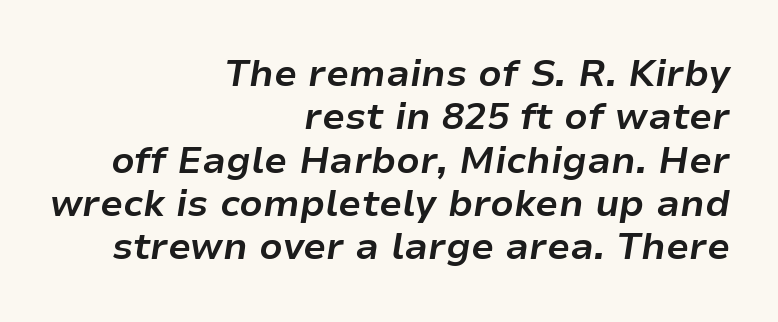
{"italic": "yes", "lean": "right", "slant_degrees": 9, "bold": "yes", "weight": "bold", "width": "normal", "stroke_contrast": "low", "x_height": "medium", "monospaced": "no", "underline": "no", "align": "right", "line_spacing_ratio": 1.17, "letter_spacing": "normal", "letter_spacing_em": 0.0, "glyph_px": 37}
